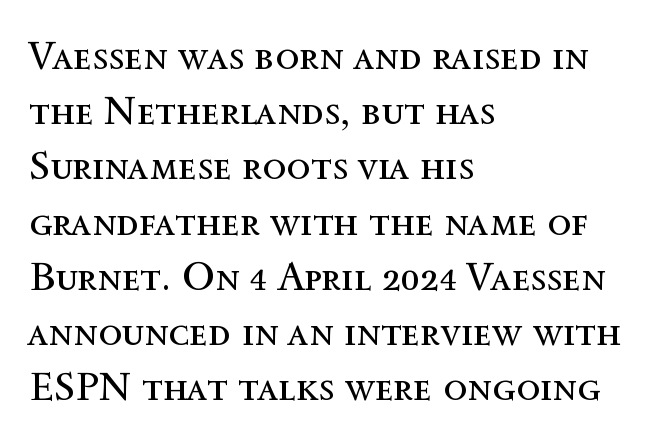
The image shows 40 px regular-weight type, upright; set left-aligned, normal line spacing (1.38x), normal letter spacing, not underlined; a medium x-height.
